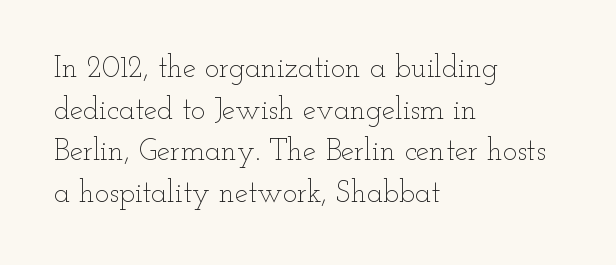
Q: Is the text bold? A: No.
Q: Is the text italic (slanted)? A: No, it is upright.
Q: Is the text underlined? A: No.
Q: How is the paragraph aligned? A: Left-aligned.
Q: Is the spacing between letters normal or unusually wide? A: Normal.
Q: Is the spacing between lines tight, normal or loose? A: Normal.
Q: Width (condensed, normal, or wide)? A: Wide.
Q: Stroke contrast? A: Low.
Q: x-height? A: Small.
Q: Monospaced? A: No.
